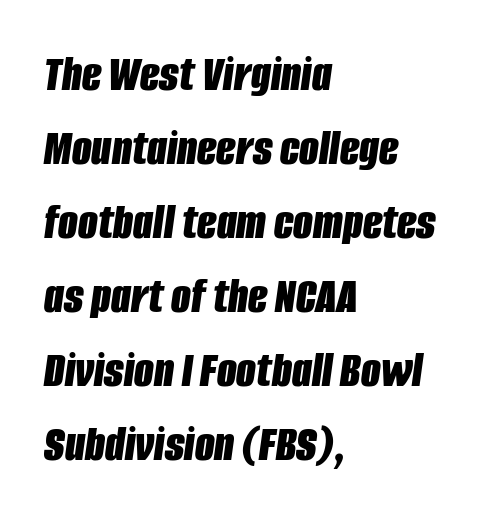
Q: Is the text bold? A: Yes.
Q: Is the text italic (slanted)? A: Yes, it leans right by about 8 degrees.
Q: Is the text underlined? A: No.
Q: How is the paragraph aligned? A: Left-aligned.
Q: Is the spacing between letters normal or unusually wide? A: Normal.
Q: Is the spacing between lines tight, normal or loose? A: Normal.
Q: Width (condensed, normal, or wide)? A: Condensed.
Q: Stroke contrast? A: Low.
Q: x-height? A: Large.
Q: Monospaced? A: No.
